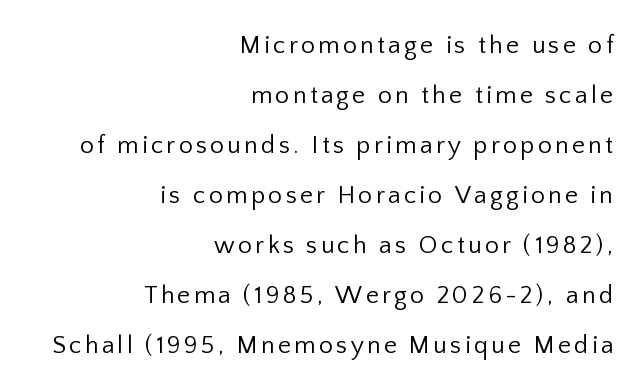
The compositor pushed each line to the right boundary. A clean baseline with only descenders dipping below it. Is there any slant? The stems are plumb. Vertical spacing — loose. These glyphs show unthickened strokes, regular width or finer.
